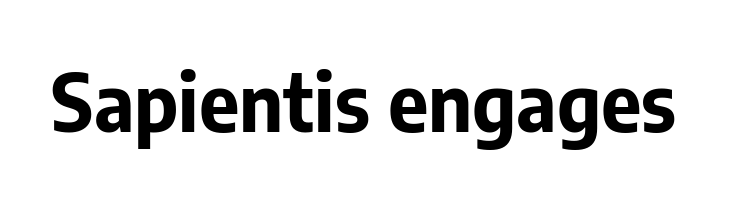
If you drew a line through each stem, it would be perfectly vertical. The line texture is even and compact thanks to regular tracking. Every letter is thick-stroked: bold, no question. Classification — sans serif.
